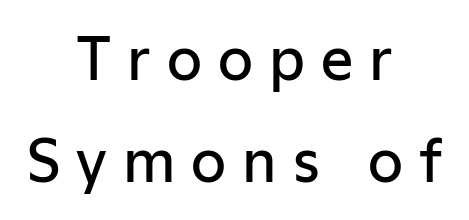
Tracking value appears strongly positive — letters spread wide. Characters remain perfectly vertical along every line. A typesetter would call this proportional, since set widths differ per character. In terms of weight, the rendering is demibold, just under bold. Font category for this specimen: sans-serif.
